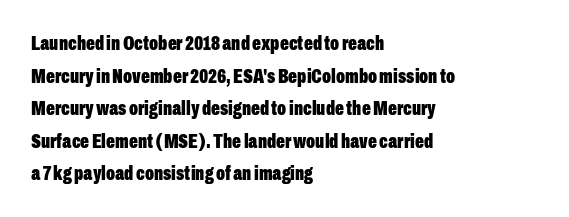
Q: Is the text bold? A: Yes.
Q: Is the text italic (slanted)? A: No, it is upright.
Q: Is the text underlined? A: No.
Q: How is the paragraph aligned? A: Left-aligned.
Q: Is the spacing between letters normal or unusually wide? A: Normal.
Q: Is the spacing between lines tight, normal or loose? A: Normal.
